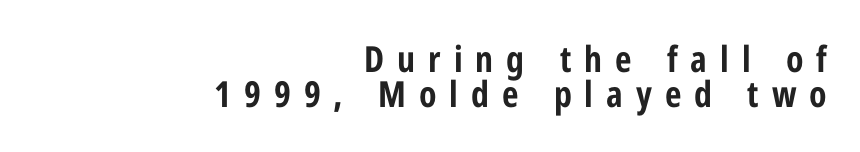
{"serif": "no", "italic": "no", "bold": "yes", "weight": "bold", "width": "condensed", "stroke_contrast": "low", "x_height": "medium", "monospaced": "no", "underline": "no", "align": "right", "line_spacing": "tight", "line_spacing_ratio": 0.98, "letter_spacing": "wide", "letter_spacing_em": 0.36, "glyph_px": 36}
